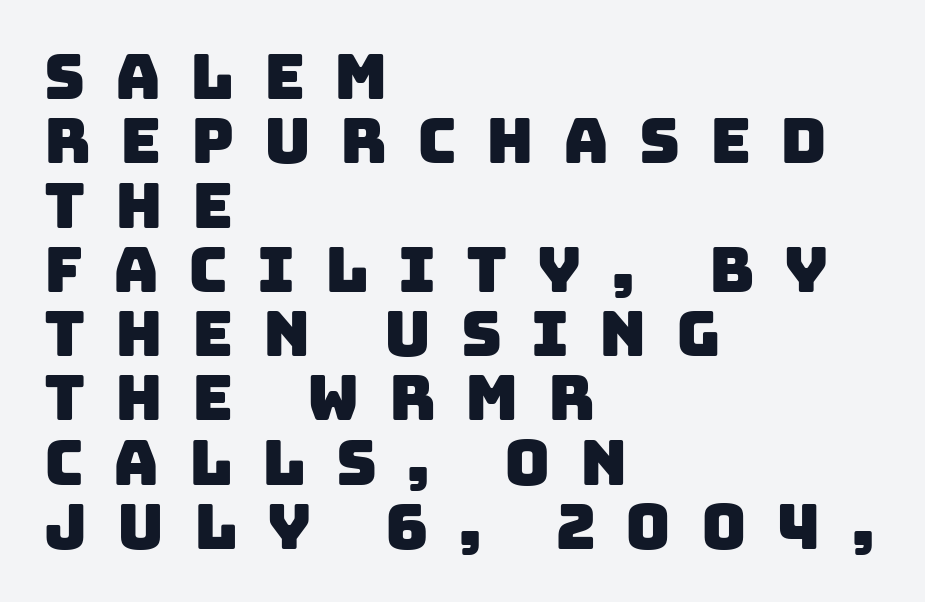
{"serif": "no", "width": "normal", "stroke_contrast": "low", "x_height": "large", "monospaced": "no", "underline": "no", "align": "left", "line_spacing": "tight", "line_spacing_ratio": 1.02, "letter_spacing": "wide", "letter_spacing_em": 0.47, "glyph_px": 63}
